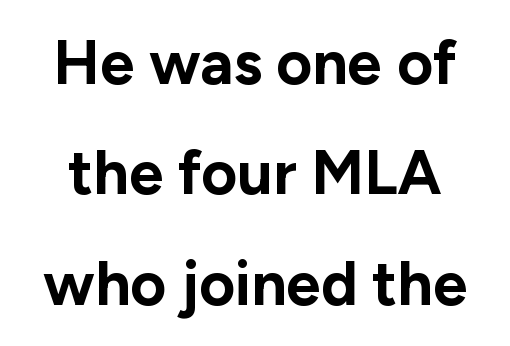
{"serif": "no", "italic": "no", "bold": "yes", "weight": "bold", "width": "normal", "stroke_contrast": "low", "x_height": "medium", "monospaced": "no", "underline": "no", "line_spacing_ratio": 1.78, "letter_spacing": "normal", "letter_spacing_em": 0.0, "glyph_px": 62}
